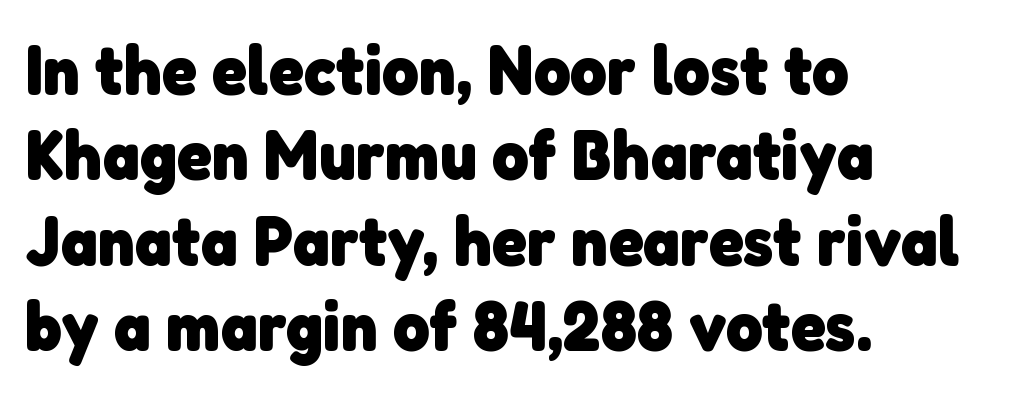
Q: Is the text bold? A: Yes.
Q: Is the typeface a serif or a sans-serif typeface? A: Sans-serif.
Q: Is the text underlined? A: No.
Q: How is the paragraph aligned? A: Left-aligned.
Q: Is the spacing between letters normal or unusually wide? A: Normal.
Q: Width (condensed, normal, or wide)? A: Normal.
Q: Stroke contrast? A: Low.
Q: x-height? A: Medium.
Q: Monospaced? A: No.
